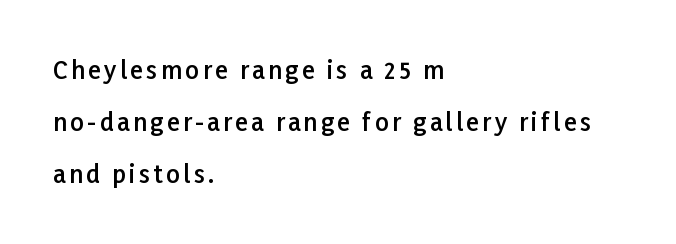
{"italic": "no", "bold": "semi", "underline": "no", "align": "left", "line_spacing": "loose", "line_spacing_ratio": 2.17, "glyph_px": 24}
